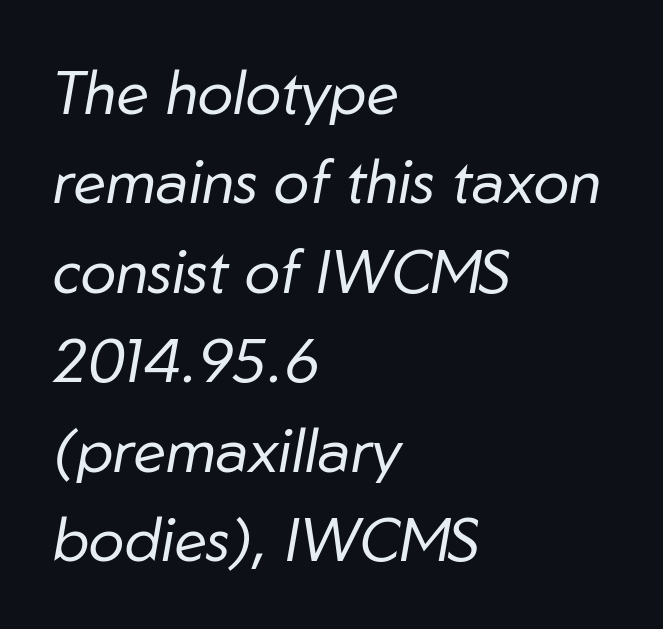
{"italic": "yes", "lean": "right", "slant_degrees": 10, "bold": "no", "weight": "regular", "width": "normal", "stroke_contrast": "low", "x_height": "medium", "monospaced": "no", "underline": "no", "align": "left", "line_spacing": "normal", "line_spacing_ratio": 1.49, "letter_spacing": "normal", "letter_spacing_em": 0.0, "glyph_px": 60}
